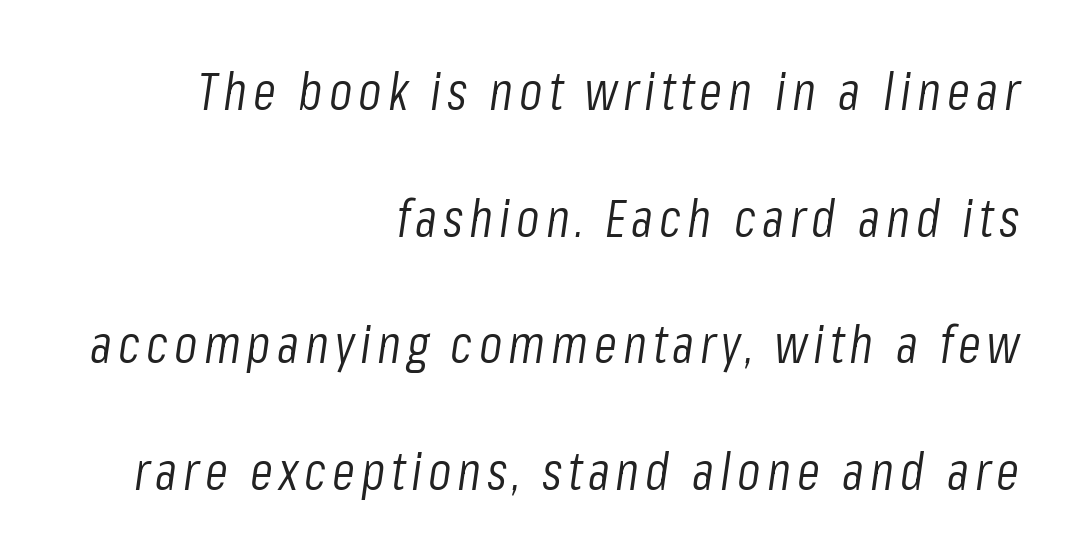
{"italic": "yes", "lean": "right", "slant_degrees": 8, "bold": "no", "weight": "light", "width": "condensed", "stroke_contrast": "low", "x_height": "medium", "monospaced": "no", "underline": "no", "align": "right", "line_spacing": "loose", "line_spacing_ratio": 2.39, "glyph_px": 53}
